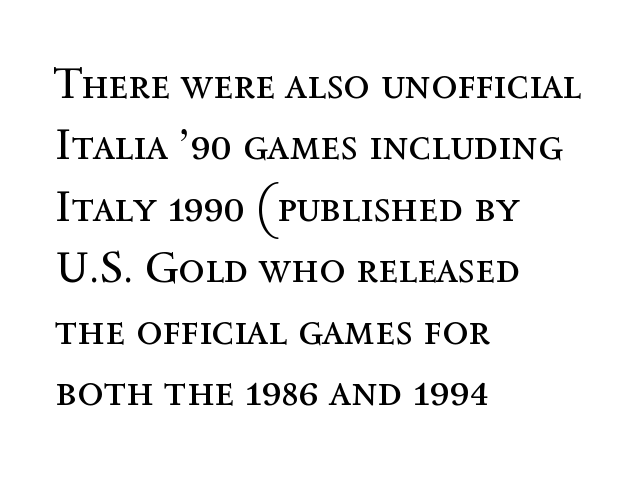
{"italic": "no", "bold": "no", "weight": "regular", "width": "normal", "x_height": "medium", "monospaced": "no", "underline": "no", "align": "left", "line_spacing": "normal", "line_spacing_ratio": 1.43, "letter_spacing": "normal", "letter_spacing_em": 0.0, "glyph_px": 43}
